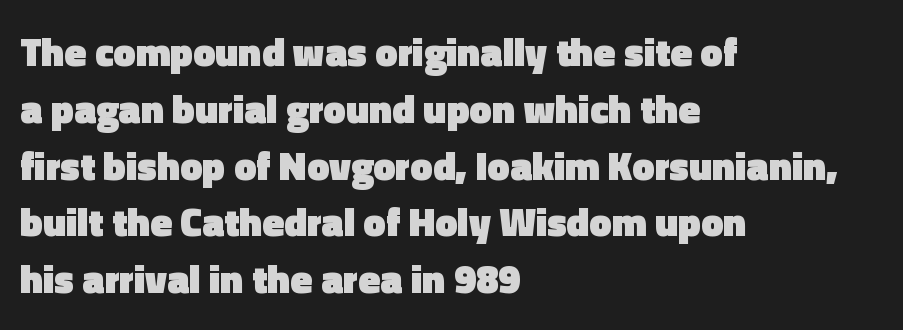
The image shows 40 px heavy sans-serif type, upright; set left-aligned, normal line spacing (1.42x), normal letter spacing, not underlined; a medium x-height.
